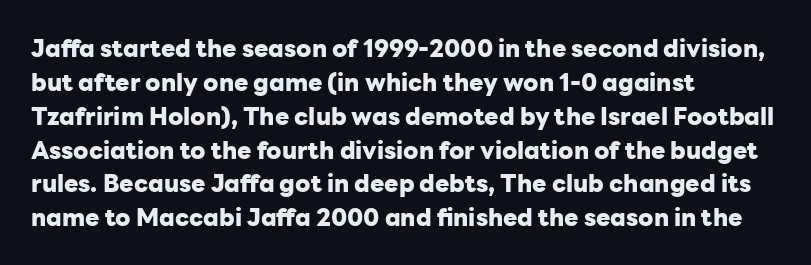
{"italic": "no", "bold": "yes", "underline": "no", "align": "left", "line_spacing": "normal", "line_spacing_ratio": 1.41, "letter_spacing": "normal", "letter_spacing_em": 0.0, "glyph_px": 24}
